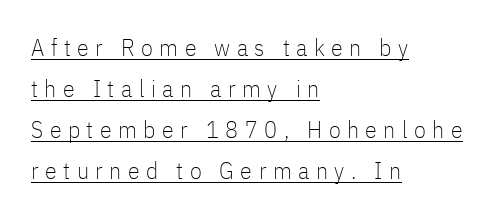
Q: Is the text bold? A: No.
Q: Is the text italic (slanted)? A: No, it is upright.
Q: Is the text underlined? A: Yes.
Q: How is the paragraph aligned? A: Left-aligned.
Q: Is the spacing between letters normal or unusually wide? A: Unusually wide.
